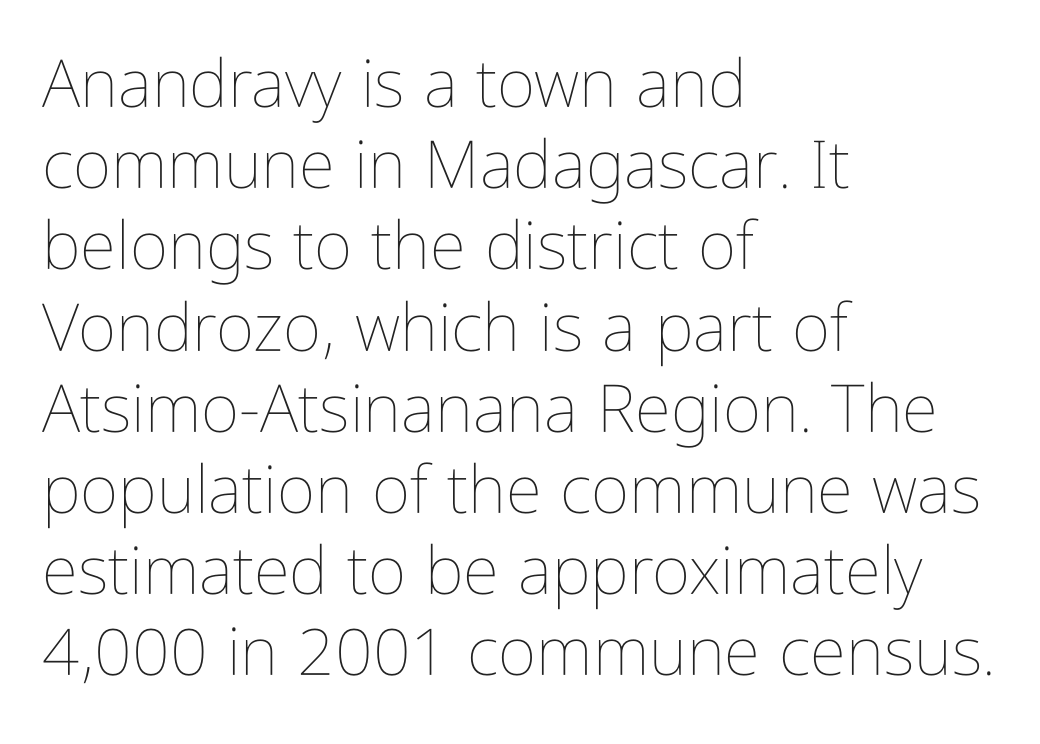
The space directly below the letters is spotless. The font is comparable to plain body text, perhaps lighter. In terms of letterspacing, this is plain default setting. The typesetter chose a ragged-right arrangement here. Quick note: not italic, upright. Looks like regular typesetting: each glyph gets only the width it needs.
